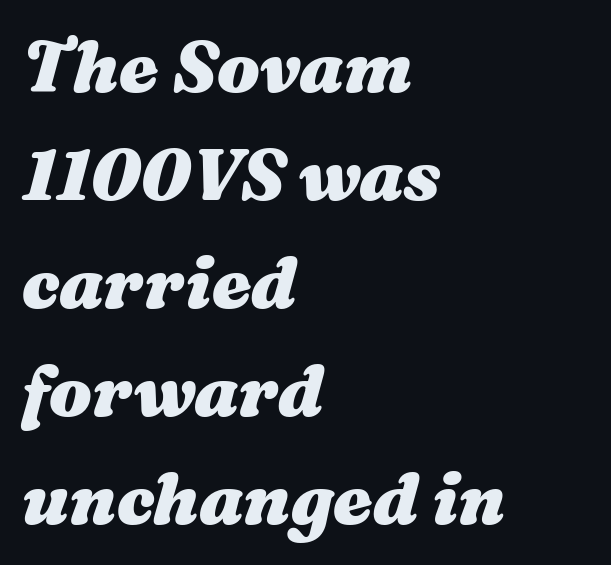
{"italic": "yes", "lean": "right", "slant_degrees": 16, "bold": "yes", "weight": "heavy", "width": "wide", "stroke_contrast": "medium", "x_height": "medium", "monospaced": "no", "underline": "no", "align": "left", "line_spacing": "normal", "line_spacing_ratio": 1.52, "letter_spacing": "normal", "letter_spacing_em": 0.0, "glyph_px": 71}
